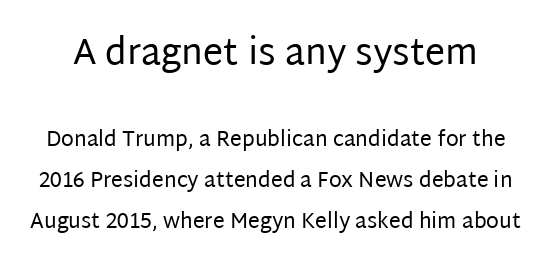
{"serif": "no", "italic": "no", "bold": "no", "weight": "regular", "width": "normal", "stroke_contrast": "low", "x_height": "large", "monospaced": "no", "underline": "no", "line_spacing": "loose", "line_spacing_ratio": 1.95, "letter_spacing": "normal", "letter_spacing_em": 0.0, "larger_block": "first", "size_ratio": 1.71, "glyph_px": 36}
